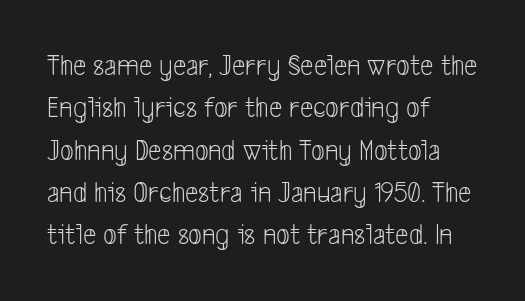
The passage shown is typed in a proportional face where columns would drift. Is the letter spacing exaggerated? No — it looks like the ordinary default. The passage shown is not underscored anywhere. In terms of leading, this rendering sits right in the middle. Line beginnings align vertically; line endings do not.
